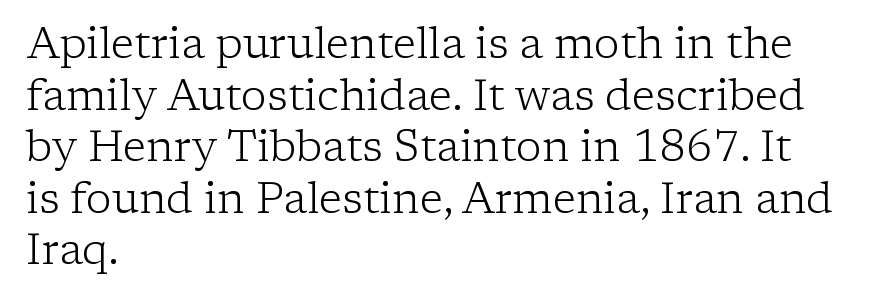
The image shows 43 px light serif type, upright; set left-aligned, line spacing 1.2x, normal letter spacing, not underlined; low stroke contrast and a medium x-height.
